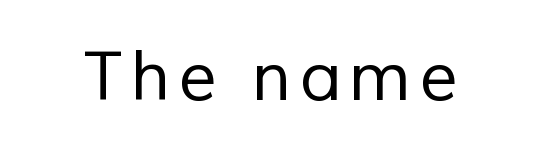
The image shows 67 px regular-weight sans-serif type; set not underlined; low stroke contrast and a medium x-height.
